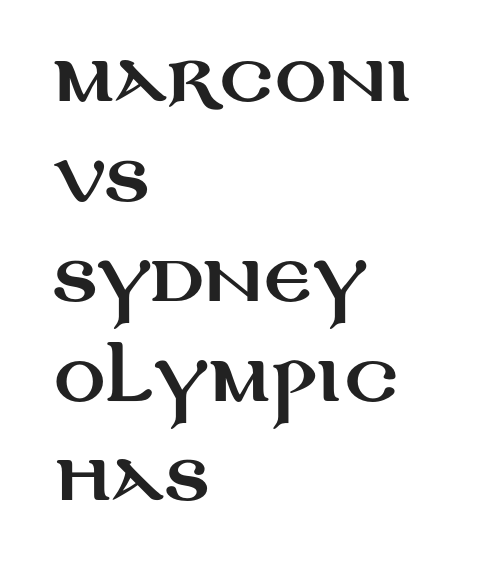
Q: Is the text italic (slanted)? A: No, it is upright.
Q: Is the typeface a serif or a sans-serif typeface? A: Sans-serif.
Q: Is the text underlined? A: No.
Q: How is the paragraph aligned? A: Left-aligned.
Q: Is the spacing between letters normal or unusually wide? A: Normal.
Q: Is the spacing between lines tight, normal or loose? A: Normal.
Q: Width (condensed, normal, or wide)? A: Wide.
Q: Stroke contrast? A: Medium.
Q: x-height? A: Large.
Q: Monospaced? A: No.
